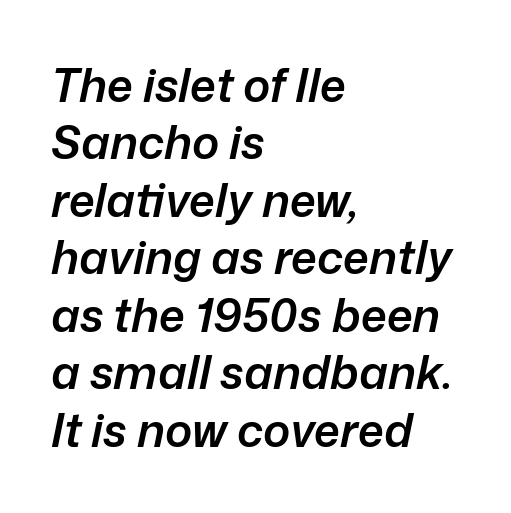
The face used here is rendered with its standard letterfit. Characters are canted at an angle relative to the baseline's perpendicular. How would I describe the line gaps? Plain and ordinary. Do the characters align in a grid? No, the font is proportional. Lines of text with bare space underneath. Emphasis by weight is partial: semibold.
